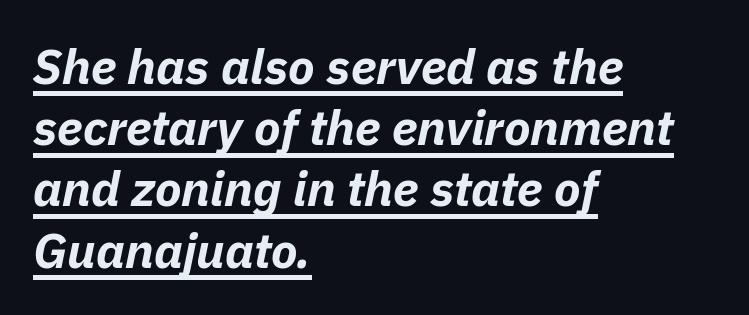
Q: Is the text bold? A: Yes.
Q: Is the text italic (slanted)? A: Yes, it leans right by about 11 degrees.
Q: Is the text underlined? A: Yes.
Q: How is the paragraph aligned? A: Left-aligned.
Q: Is the spacing between letters normal or unusually wide? A: Normal.
Q: Is the spacing between lines tight, normal or loose? A: Normal.
Q: Width (condensed, normal, or wide)? A: Normal.
Q: Stroke contrast? A: Low.
Q: x-height? A: Medium.
Q: Monospaced? A: No.
